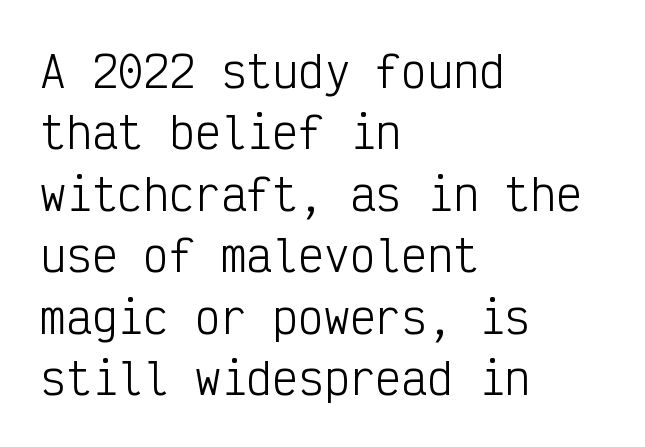
{"serif": "no", "italic": "no", "bold": "no", "weight": "light", "width": "condensed", "stroke_contrast": "low", "x_height": "medium", "monospaced": "yes", "underline": "no", "align": "left", "line_spacing": "normal", "line_spacing_ratio": 1.43, "letter_spacing": "normal", "letter_spacing_em": 0.0, "glyph_px": 43}
